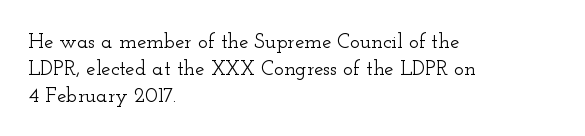
No word sits above an underline. Rendered with straight, roman letterforms. A typesetter would call this leading conventional body-copy spacing. Nothing unusual about the tracking: characters are spaced as the font intends. Line starts are locked; line ends wander.
